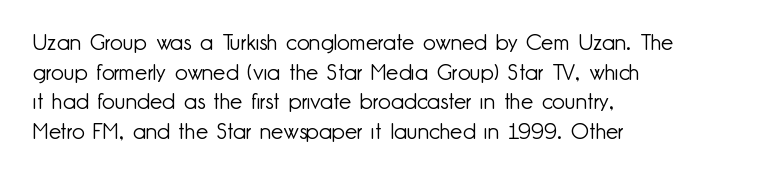
The image shows 22 px text type, upright; set left-aligned, normal line spacing (1.35x), normal letter spacing, not underlined.
